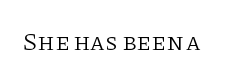
Only glyphs here, with clear space below each row. Notice how the stems are strictly vertical — no italics here. Between one letter and the next there's only the usual sliver of space. Is this a heavy cut? Hardly; it is regular or lighter.
